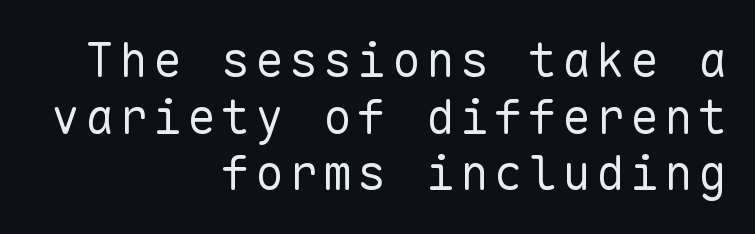
The image shows 48 px regular-weight sans-serif type, upright, monospaced; set right-aligned, line spacing 1.18x, not underlined; low stroke contrast and a medium x-height.
